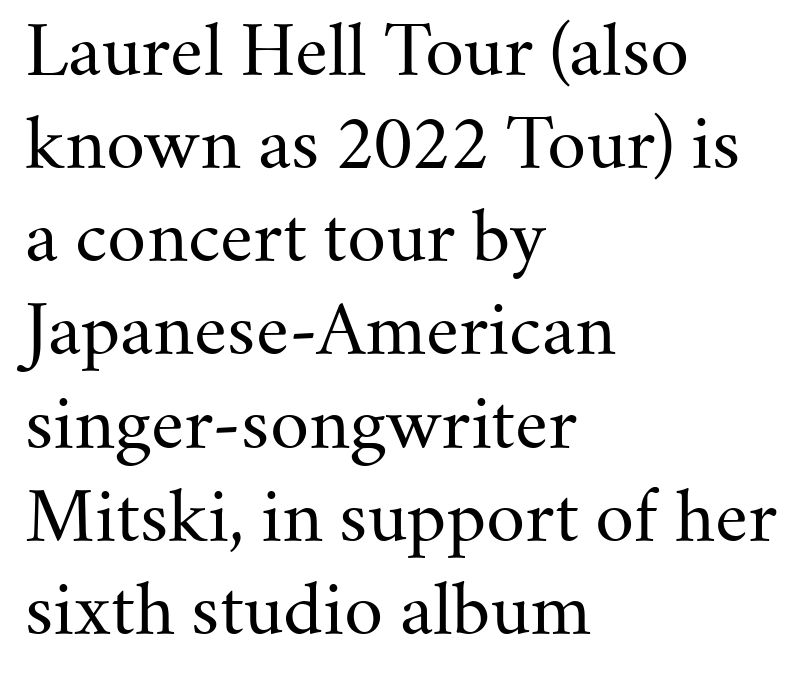
Q: Is the text bold? A: No.
Q: Is the text italic (slanted)? A: No, it is upright.
Q: Is the typeface a serif or a sans-serif typeface? A: Serif.
Q: Is the text underlined? A: No.
Q: How is the paragraph aligned? A: Left-aligned.
Q: Is the spacing between letters normal or unusually wide? A: Normal.
Q: Is the spacing between lines tight, normal or loose? A: Normal.
Q: Width (condensed, normal, or wide)? A: Normal.
Q: Stroke contrast? A: Medium.
Q: x-height? A: Small.
Q: Monospaced? A: No.
